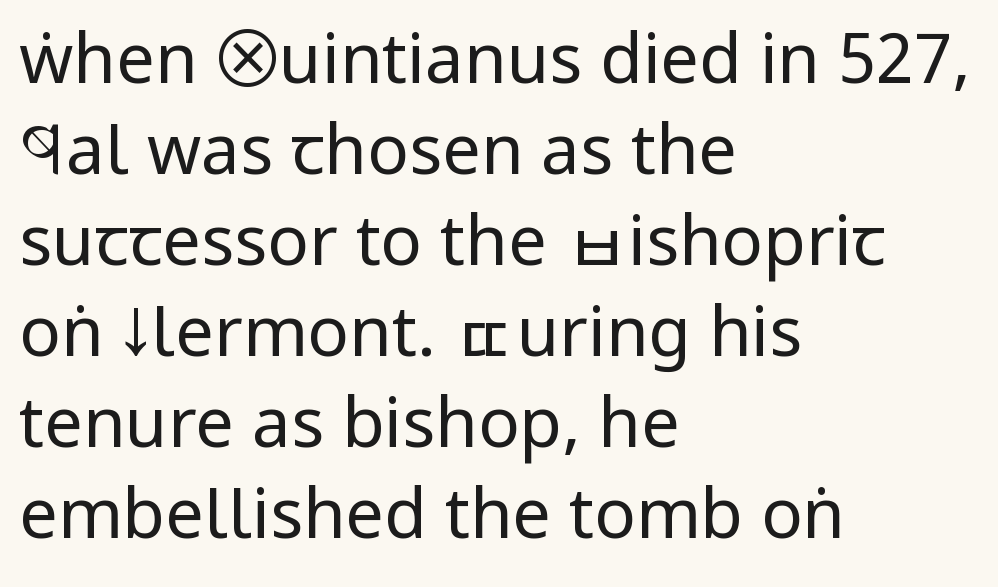
Q: Is the text bold? A: No.
Q: Is the text italic (slanted)? A: No, it is upright.
Q: Is the typeface a serif or a sans-serif typeface? A: Sans-serif.
Q: Is the text underlined? A: No.
Q: How is the paragraph aligned? A: Left-aligned.
Q: Is the spacing between letters normal or unusually wide? A: Normal.
Q: Is the spacing between lines tight, normal or loose? A: Normal.
Q: Width (condensed, normal, or wide)? A: Condensed.
Q: Stroke contrast? A: Low.
Q: x-height? A: Large.
Q: Monospaced? A: No.
